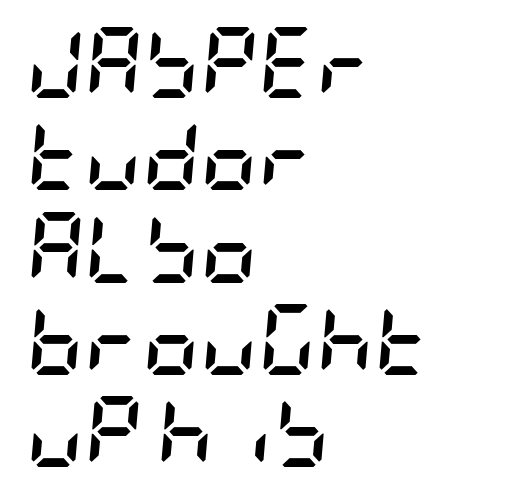
{"italic": "yes", "lean": "right", "slant_degrees": 5, "bold": "yes", "weight": "semibold", "width": "condensed", "stroke_contrast": "low", "x_height": "large", "underline": "no", "align": "left", "line_spacing": "normal", "line_spacing_ratio": 1.3, "letter_spacing": "normal", "letter_spacing_em": 0.0, "glyph_px": 71}
